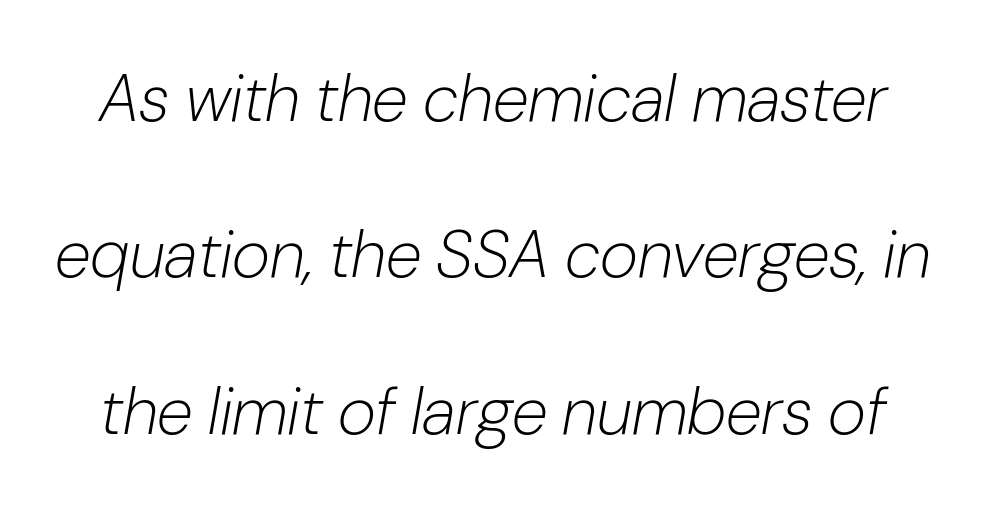
{"italic": "yes", "lean": "right", "slant_degrees": 10, "bold": "no", "weight": "light", "width": "normal", "stroke_contrast": "low", "x_height": "medium", "monospaced": "no", "underline": "no", "line_spacing": "loose", "line_spacing_ratio": 2.37, "letter_spacing": "normal", "letter_spacing_em": 0.0, "glyph_px": 66}
